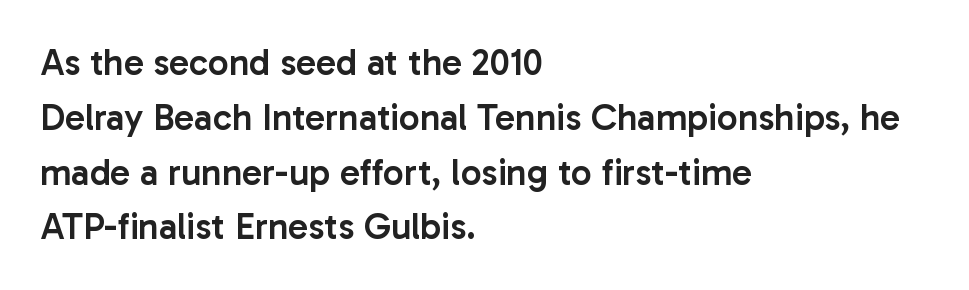
Q: Is the text bold? A: Semi-bold.
Q: Is the text italic (slanted)? A: No, it is upright.
Q: Is the typeface a serif or a sans-serif typeface? A: Sans-serif.
Q: Is the text underlined? A: No.
Q: How is the paragraph aligned? A: Left-aligned.
Q: Is the spacing between letters normal or unusually wide? A: Normal.
Q: Is the spacing between lines tight, normal or loose? A: Normal.
Q: Width (condensed, normal, or wide)? A: Normal.
Q: Stroke contrast? A: Low.
Q: x-height? A: Medium.
Q: Monospaced? A: No.
